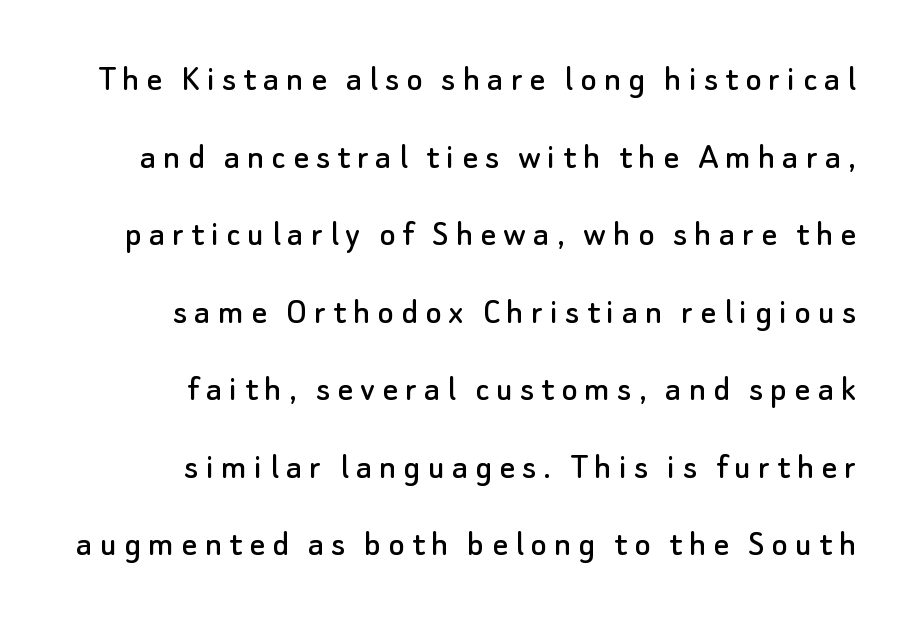
Q: Is the text italic (slanted)? A: No, it is upright.
Q: Is the typeface a serif or a sans-serif typeface? A: Sans-serif.
Q: Is the text underlined? A: No.
Q: How is the paragraph aligned? A: Right-aligned.
Q: Is the spacing between lines tight, normal or loose? A: Loose.
Q: Width (condensed, normal, or wide)? A: Normal.
Q: Stroke contrast? A: Low.
Q: x-height? A: Small.
Q: Monospaced? A: No.
